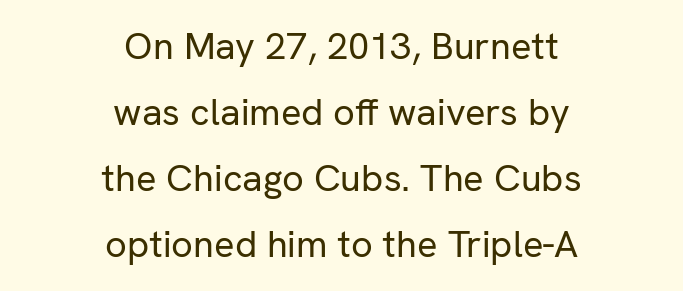
Q: Is the text bold? A: No.
Q: Is the text italic (slanted)? A: No, it is upright.
Q: Is the typeface a serif or a sans-serif typeface? A: Sans-serif.
Q: Is the text underlined? A: No.
Q: How is the paragraph aligned? A: Centered.
Q: Is the spacing between letters normal or unusually wide? A: Normal.
Q: Width (condensed, normal, or wide)? A: Normal.
Q: Stroke contrast? A: Low.
Q: x-height? A: Medium.
Q: Monospaced? A: No.
